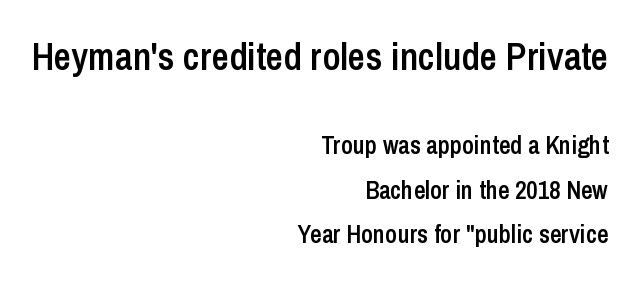
The image shows 38 px semibold, condensed sans-serif type, upright; set right-aligned, line spacing 1.78x, normal letter spacing, not underlined; the first (top) block is 1.52x larger; low stroke contrast and a medium x-height.
